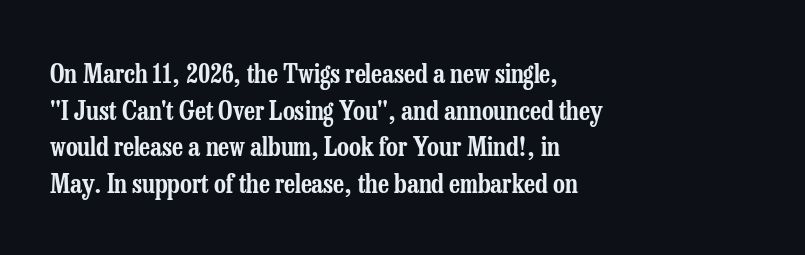
The image shows 26 px text type, upright; set left-aligned, normal line spacing (1.41x), normal letter spacing, not underlined.
